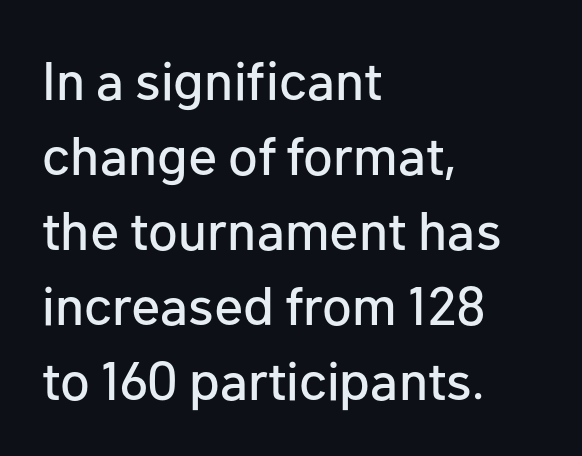
{"serif": "no", "italic": "no", "width": "normal", "stroke_contrast": "low", "x_height": "medium", "monospaced": "no", "underline": "no", "align": "left", "line_spacing": "normal", "line_spacing_ratio": 1.39, "letter_spacing": "normal", "letter_spacing_em": 0.0, "glyph_px": 54}
